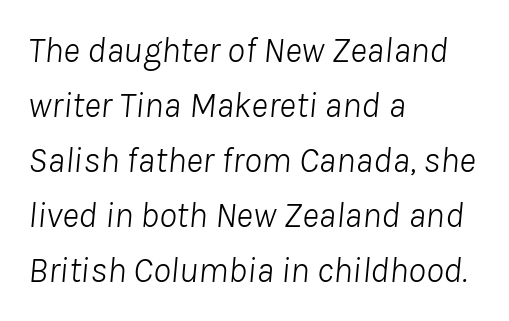
{"italic": "yes", "lean": "right", "slant_degrees": 8, "bold": "no", "weight": "light", "width": "normal", "stroke_contrast": "low", "x_height": "medium", "monospaced": "no", "underline": "no", "align": "left", "line_spacing": "normal", "line_spacing_ratio": 1.53, "letter_spacing": "normal", "letter_spacing_em": 0.0, "glyph_px": 36}
